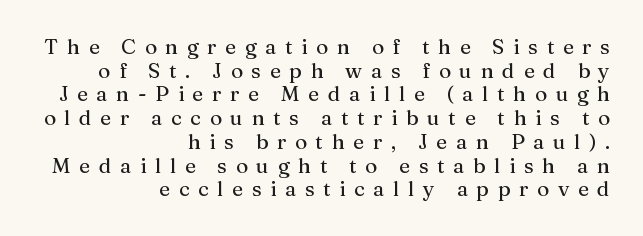
The image shows 21 px text type, upright; set right-aligned, tight line spacing (1.13x), unusually wide letter spacing (+0.41 em), not underlined.
